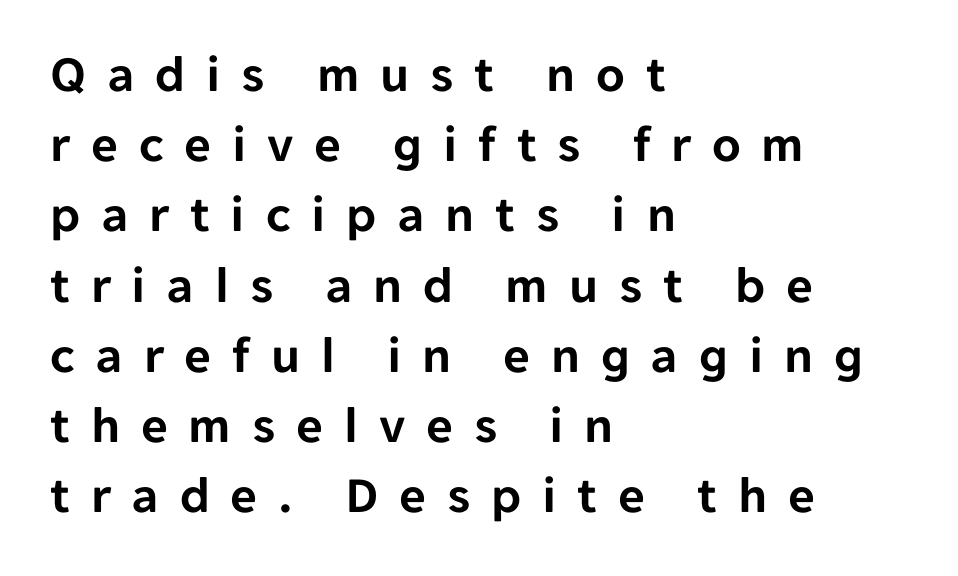
Every character sits straight up, as roman type does. Summary of vertical rhythm: regular, with standard interline spacing. A sans-serif font was chosen for this passage. These lines have a slow, spaced-out rhythm from letter to letter. Horizontal alignment here is leftward, the default for most running prose.
